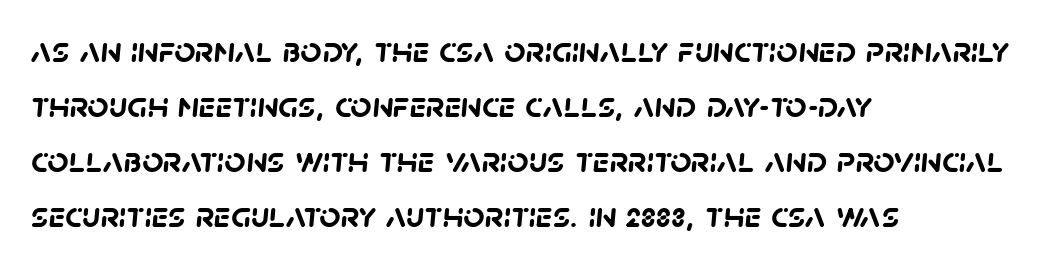
The image shows 37 px semibold sans-serif type; set left-aligned, normal line spacing (1.49x), normal letter spacing, not underlined; low stroke contrast and a large x-height.
